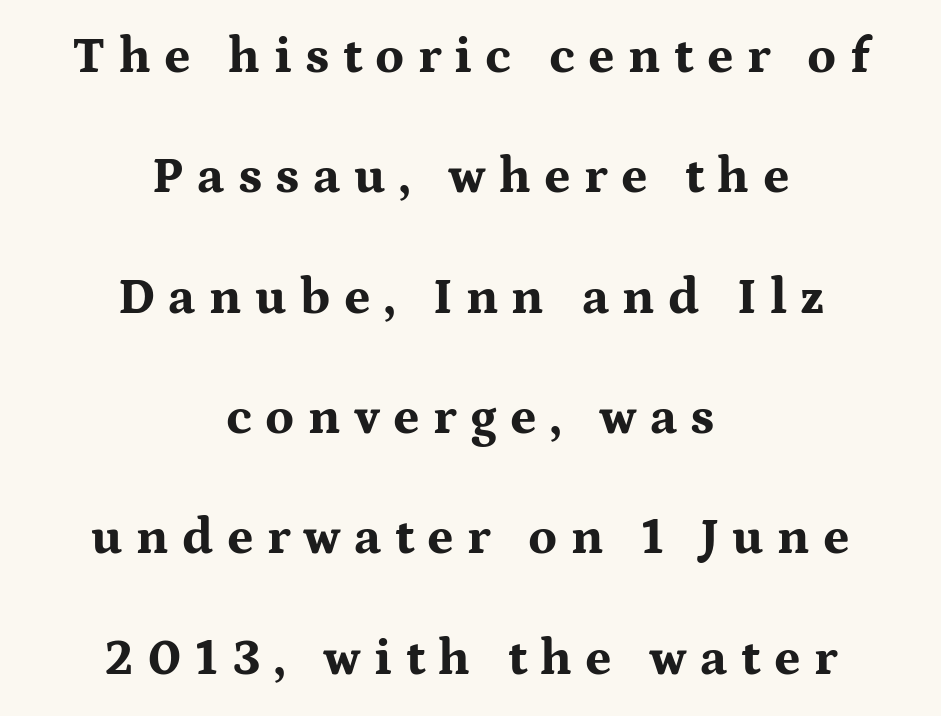
Q: Is the text bold? A: Yes.
Q: Is the text italic (slanted)? A: No, it is upright.
Q: Is the typeface a serif or a sans-serif typeface? A: Serif.
Q: Is the text underlined? A: No.
Q: How is the paragraph aligned? A: Centered.
Q: Is the spacing between letters normal or unusually wide? A: Unusually wide.
Q: Is the spacing between lines tight, normal or loose? A: Loose.
Q: Width (condensed, normal, or wide)? A: Wide.
Q: Stroke contrast? A: Medium.
Q: x-height? A: Medium.
Q: Monospaced? A: No.
